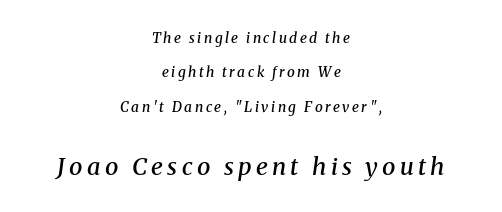
Q: Is the text bold? A: Semi-bold.
Q: Is the text italic (slanted)? A: Yes, it leans right by about 8 degrees.
Q: Is the text underlined? A: No.
Q: How is the paragraph aligned? A: Centered.
Q: Is the spacing between lines tight, normal or loose? A: Loose.
Q: Which block of text is set in a larger size, the first (top) or the second (bottom)? A: The second (bottom) one.
